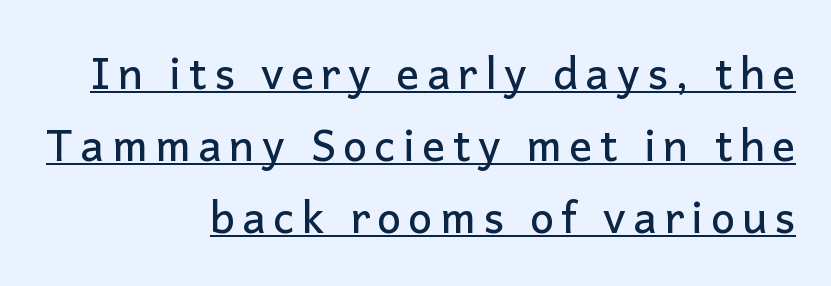
Q: Is the text italic (slanted)? A: No, it is upright.
Q: Is the typeface a serif or a sans-serif typeface? A: Sans-serif.
Q: Is the text underlined? A: Yes.
Q: How is the paragraph aligned? A: Right-aligned.
Q: Is the spacing between lines tight, normal or loose? A: Normal.
Q: Width (condensed, normal, or wide)? A: Normal.
Q: Stroke contrast? A: Low.
Q: x-height? A: Medium.
Q: Monospaced? A: No.
